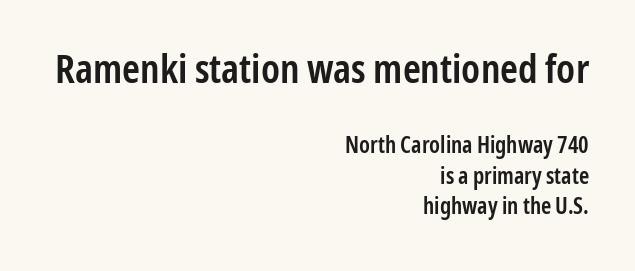
{"serif": "no", "italic": "no", "bold": "semi", "weight": "semibold", "width": "condensed", "stroke_contrast": "low", "x_height": "medium", "monospaced": "no", "underline": "no", "align": "right", "line_spacing": "normal", "line_spacing_ratio": 1.33, "letter_spacing": "normal", "letter_spacing_em": 0.0, "larger_block": "first", "size_ratio": 1.74, "glyph_px": 40}
